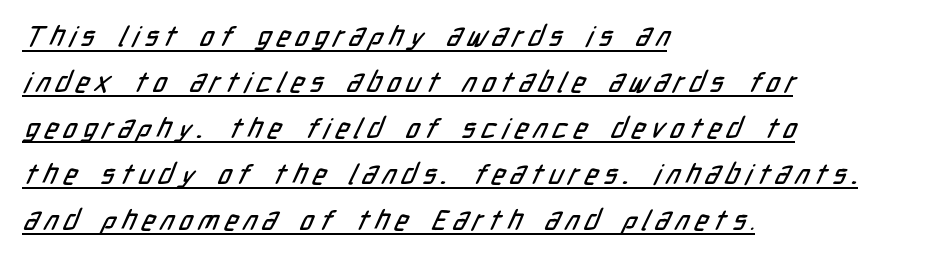
Loose tracking; the words dissolve into strings of separated letters. One glance says typical: line gaps are just what's usual. Serif or sans? Sans — the stroke terminals are bare. The lines are quadded left. Quick note: underline on.
